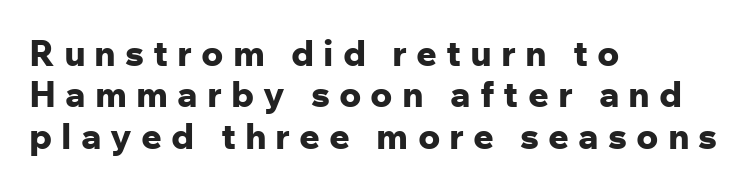
Do the letters lean? They stand straight. Substantial extra tracking has been applied to these lines. A typesetter would call this leading minimal, almost set solid. Anything drawn beneath the words? Only blank space. The rendering uses natural spacing where letterforms have individual widths.
